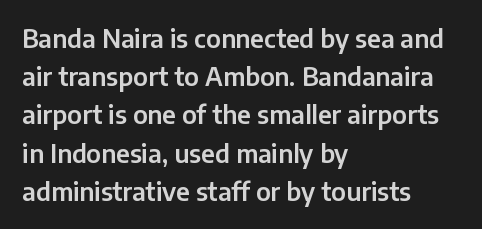
The image shows 25 px text type, upright; set left-aligned, normal line spacing (1.53x), normal letter spacing, not underlined.
